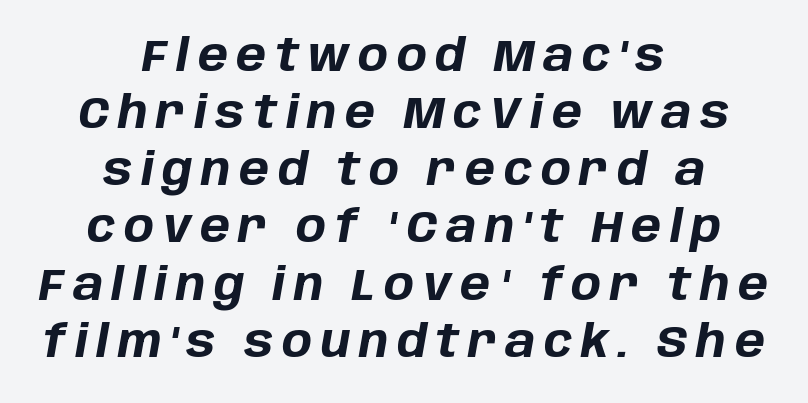
Designer's note — italics engaged. You could not count columns in this text — the font is proportionally spaced. Only glyphs here, with clear space below each row. This block has exactly the height ordinary leading produces. A full-strength bold gives these letters their thick strokes. These lines are centered, leaving both edges ragged.
